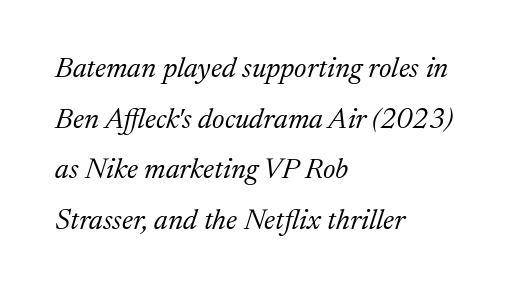
Only glyphs here, with clear space below each row. Is this a heavy cut? Hardly; it is regular or lighter. Students, note that the glyphs here touch the page at normal intervals. You can tell it's italic because the verticals aren't actually vertical. Check where the strokes stop: tiny serifs finish them off.
